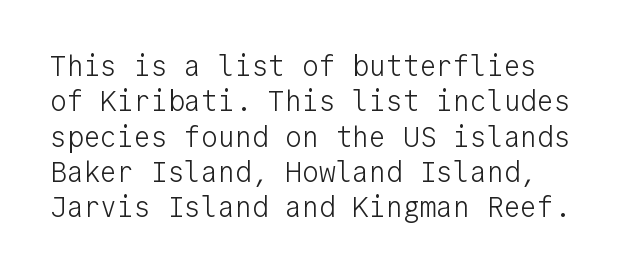
The letterforms sit at book weight or below. The letters carry no serifs — their stems end cleanly without finishing strokes. What's the leading like? Ordinary, nothing unusual. The face used here is monospaced, like something from a code editor.
